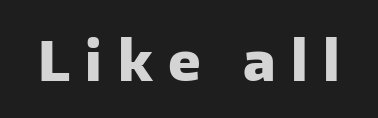
Q: Is the text bold? A: Yes.
Q: Is the text italic (slanted)? A: No, it is upright.
Q: Is the typeface a serif or a sans-serif typeface? A: Sans-serif.
Q: Is the text underlined? A: No.
Q: Is the spacing between letters normal or unusually wide? A: Unusually wide.
Q: Width (condensed, normal, or wide)? A: Normal.
Q: Stroke contrast? A: Low.
Q: x-height? A: Medium.
Q: Monospaced? A: No.
